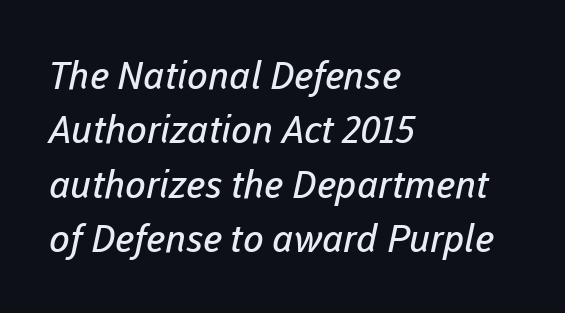
{"serif": "no", "bold": "no", "weight": "regular", "width": "normal", "stroke_contrast": "low", "x_height": "medium", "monospaced": "no", "underline": "no", "align": "left", "line_spacing": "normal", "line_spacing_ratio": 1.43, "letter_spacing": "normal", "letter_spacing_em": 0.0, "glyph_px": 38}
